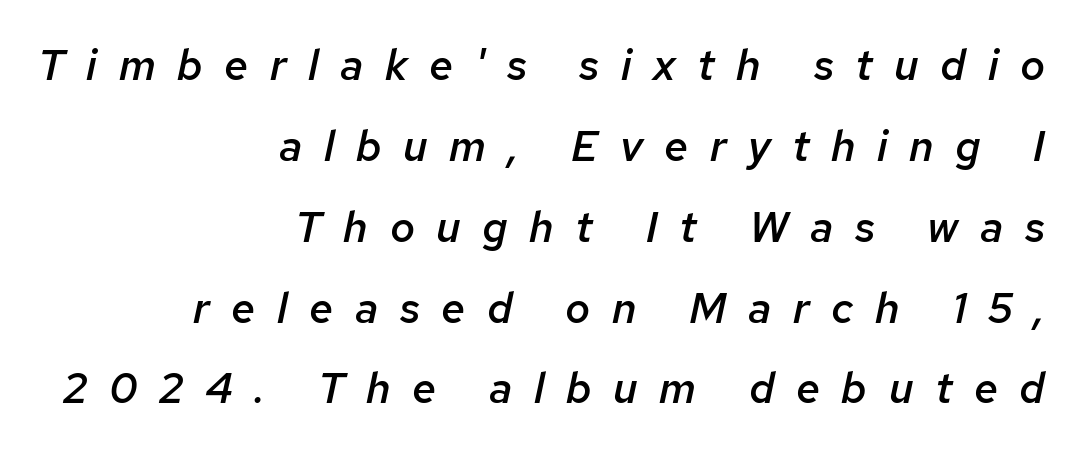
The image shows 43 px semibold type, italic (leaning right); set right-aligned, line spacing 1.88x, unusually wide letter spacing (+0.5 em), not underlined; low stroke contrast and a medium x-height.
